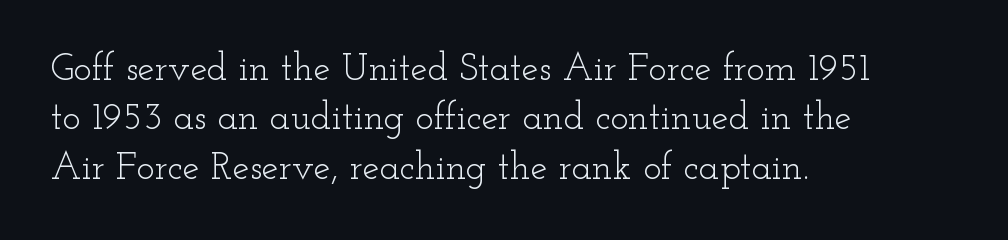
The typesetting does not lean heavy: it is not bold. The zone under the glyphs is completely vacant. Think of a printed novel: that variable character pitch is what you see here. No italicization has been applied; the sample stays upright. Does extra space separate the letters? No, they use regular spacing.
